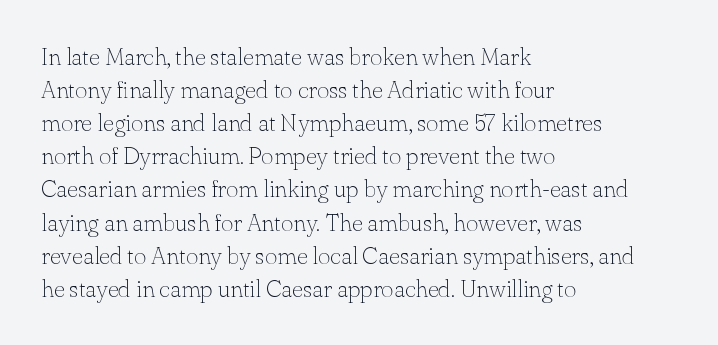
Q: Is the text bold? A: No.
Q: Is the text italic (slanted)? A: No, it is upright.
Q: Is the text underlined? A: No.
Q: How is the paragraph aligned? A: Left-aligned.
Q: Is the spacing between letters normal or unusually wide? A: Normal.
Q: Is the spacing between lines tight, normal or loose? A: Normal.
